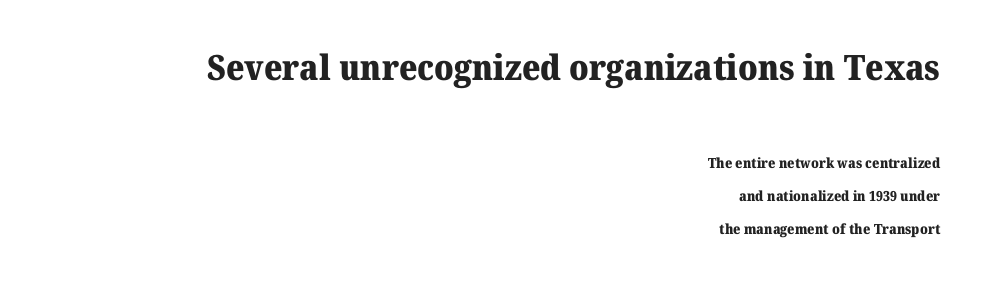
Q: Is the text bold? A: Yes.
Q: Is the text italic (slanted)? A: No, it is upright.
Q: Is the typeface a serif or a sans-serif typeface? A: Serif.
Q: Is the text underlined? A: No.
Q: How is the paragraph aligned? A: Right-aligned.
Q: Is the spacing between letters normal or unusually wide? A: Normal.
Q: Is the spacing between lines tight, normal or loose? A: Loose.
Q: Which block of text is set in a larger size, the first (top) or the second (bottom)? A: The first (top) one.
Q: Width (condensed, normal, or wide)? A: Normal.
Q: Stroke contrast? A: Medium.
Q: x-height? A: Medium.
Q: Monospaced? A: No.
